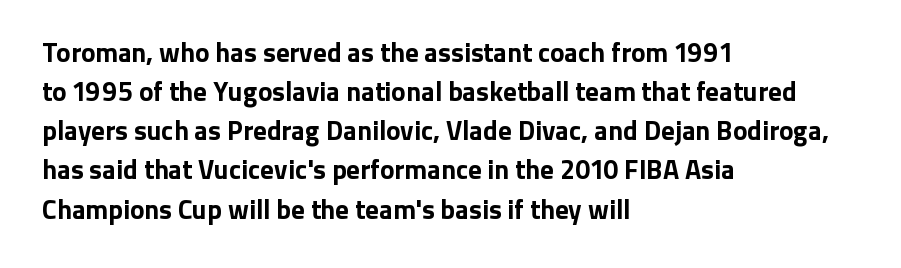
Q: Is the text bold? A: Yes.
Q: Is the text italic (slanted)? A: No, it is upright.
Q: Is the text underlined? A: No.
Q: How is the paragraph aligned? A: Left-aligned.
Q: Is the spacing between letters normal or unusually wide? A: Normal.
Q: Is the spacing between lines tight, normal or loose? A: Normal.
